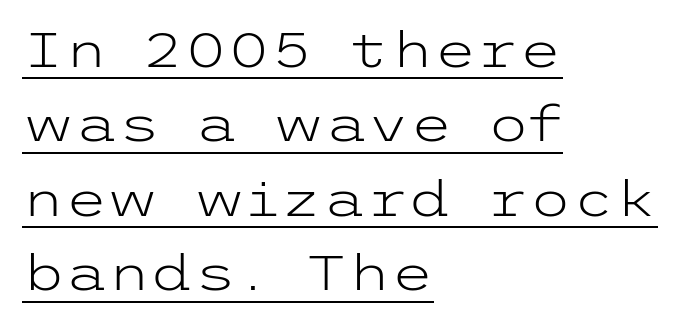
Q: Is the text bold? A: No.
Q: Is the text italic (slanted)? A: No, it is upright.
Q: Is the typeface a serif or a sans-serif typeface? A: Sans-serif.
Q: Is the text underlined? A: Yes.
Q: How is the paragraph aligned? A: Left-aligned.
Q: Is the spacing between letters normal or unusually wide? A: Normal.
Q: Is the spacing between lines tight, normal or loose? A: Normal.
Q: Width (condensed, normal, or wide)? A: Wide.
Q: Stroke contrast? A: Low.
Q: x-height? A: Medium.
